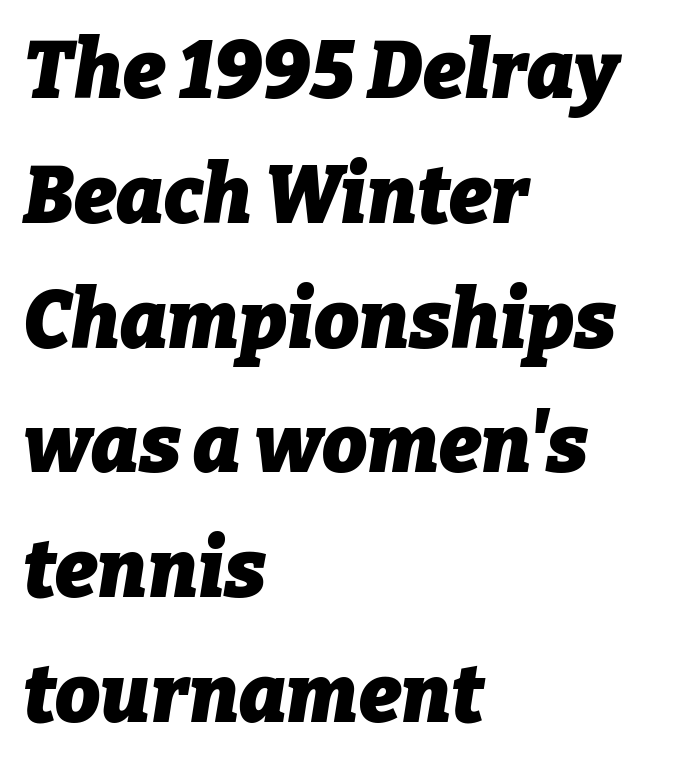
{"italic": "yes", "lean": "right", "slant_degrees": 9, "bold": "yes", "weight": "heavy", "width": "normal", "stroke_contrast": "low", "x_height": "medium", "monospaced": "no", "underline": "no", "align": "left", "line_spacing": "normal", "line_spacing_ratio": 1.56, "letter_spacing": "normal", "letter_spacing_em": 0.0, "glyph_px": 80}
